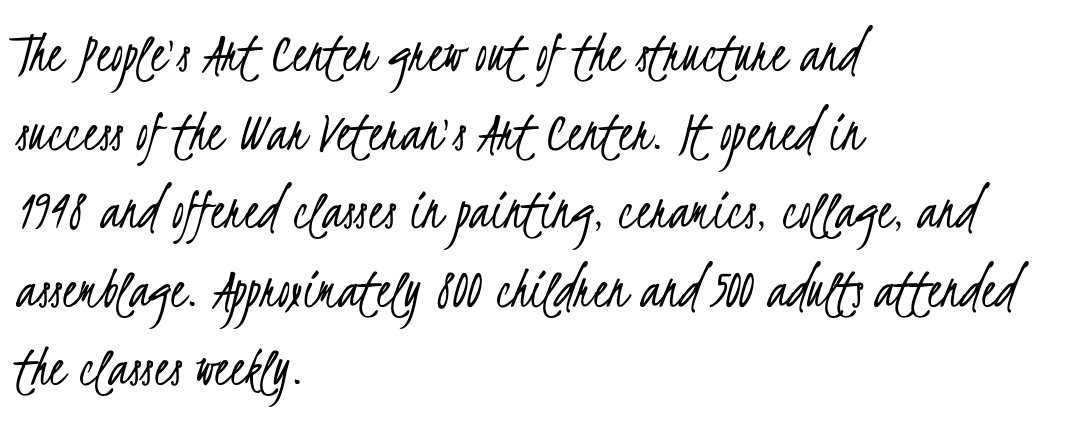
The image shows 60 px light, condensed sans-serif type; set left-aligned, normal line spacing (1.31x), normal letter spacing, not underlined; low stroke contrast and a small x-height.
